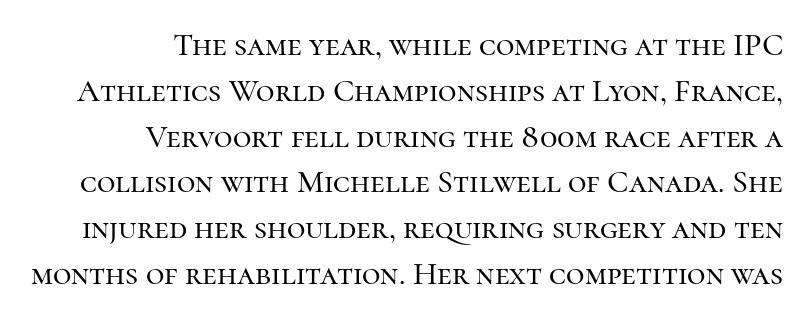
{"serif": "yes", "italic": "no", "width": "normal", "stroke_contrast": "high", "x_height": "medium", "monospaced": "no", "underline": "no", "align": "right", "line_spacing": "normal", "line_spacing_ratio": 1.43, "letter_spacing": "normal", "letter_spacing_em": 0.0, "glyph_px": 32}
